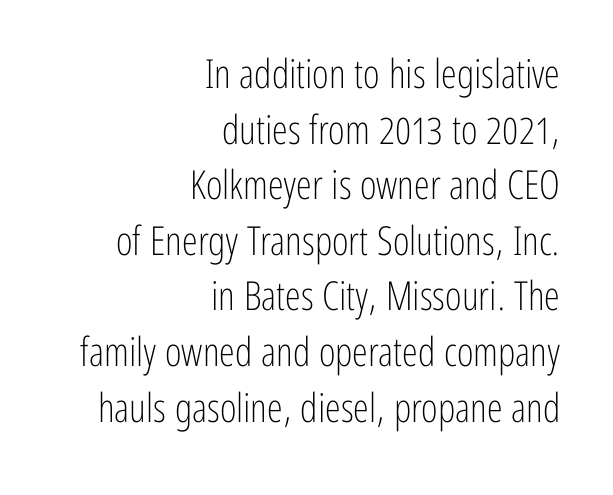
Glyph-to-glyph distance matches everyday printed text. A student would call this right alignment; a typographer would say flush right, rag left. The weight would be labelled regular, book, light, or lighter still. Students, observe: this is what conventionally led text looks like. Posture: straight, roman, zero tilt. Are there feet on the stems? There aren't — it's a sans.
